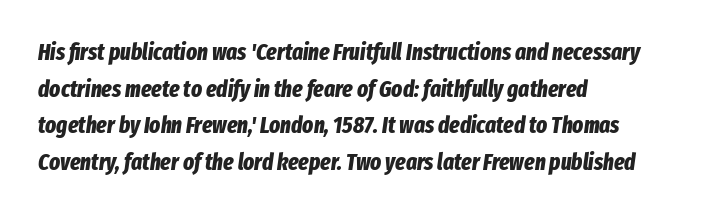
{"italic": "yes", "lean": "right", "slant_degrees": 8, "bold": "yes", "underline": "no", "align": "left", "line_spacing": "normal", "line_spacing_ratio": 1.59, "letter_spacing": "normal", "letter_spacing_em": 0.0, "glyph_px": 23}
